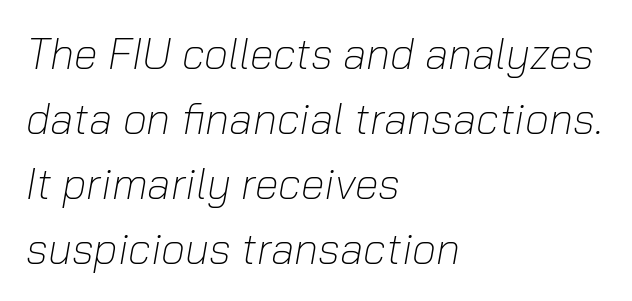
Letters have the restrained weight of plain body copy at most. The face used here is rendered with its standard letterfit. This is oblique type, the kind used for emphasis or titles. Glance below the letters and you will spot only blank space.
